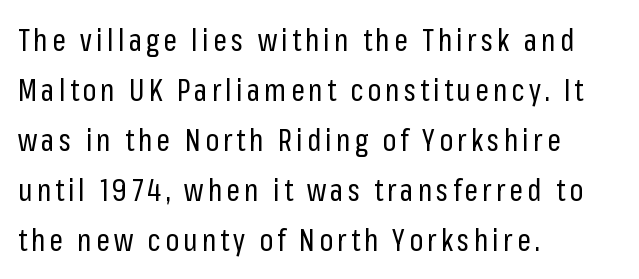
{"serif": "no", "italic": "no", "bold": "no", "weight": "regular", "width": "condensed", "stroke_contrast": "low", "x_height": "medium", "monospaced": "no", "underline": "no", "align": "left", "line_spacing": "normal", "line_spacing_ratio": 1.67, "glyph_px": 30}
